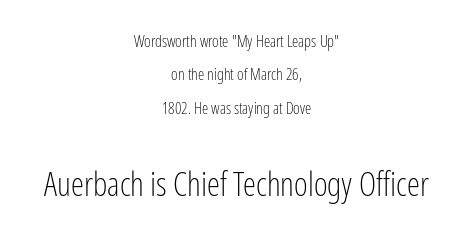
{"serif": "no", "italic": "no", "bold": "no", "weight": "light", "width": "condensed", "stroke_contrast": "low", "x_height": "medium", "monospaced": "no", "underline": "no", "align": "center", "line_spacing": "loose", "line_spacing_ratio": 2.09, "letter_spacing": "normal", "letter_spacing_em": 0.0, "larger_block": "second", "size_ratio": 2.06, "glyph_px": 33}
